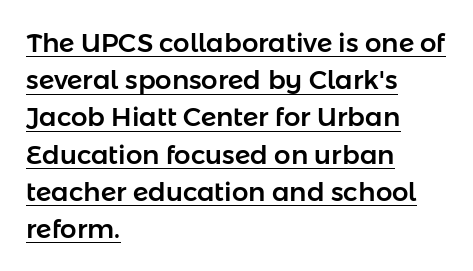
You can see a thin bar hugging the bottom of the glyphs. No italicization has been applied; the sample stays upright. You could call the tracking neutral — neither tight nor loose. The ragged edge is on the right, which tells us the setting is flush left. The rows are spaced the way most documents space them.
